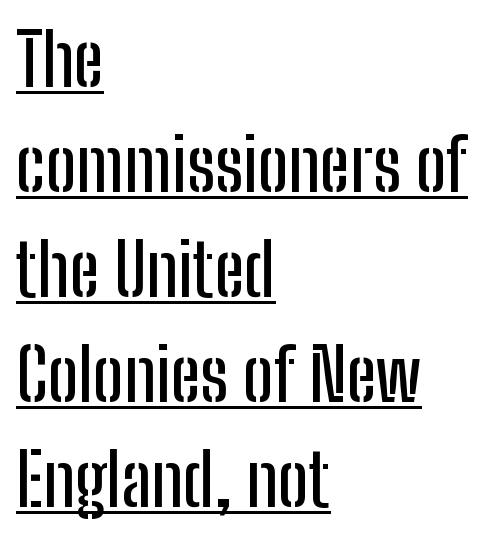
{"serif": "no", "italic": "no", "width": "condensed", "stroke_contrast": "low", "x_height": "medium", "monospaced": "no", "underline": "yes", "align": "left", "line_spacing": "normal", "line_spacing_ratio": 1.46, "letter_spacing": "normal", "letter_spacing_em": 0.0, "glyph_px": 72}
